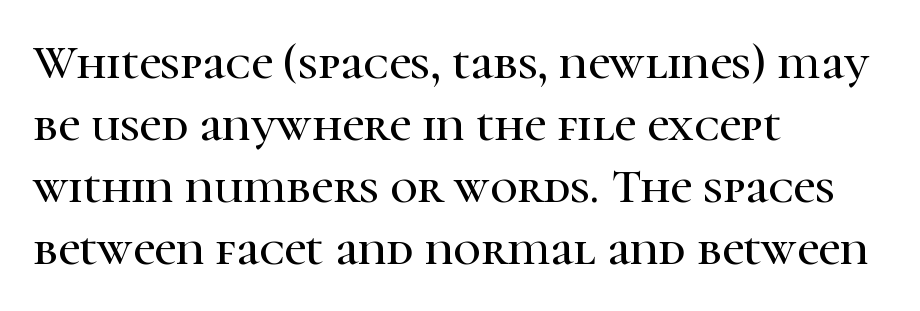
Q: Is the text italic (slanted)? A: No, it is upright.
Q: Is the typeface a serif or a sans-serif typeface? A: Serif.
Q: Is the text underlined? A: No.
Q: How is the paragraph aligned? A: Left-aligned.
Q: Is the spacing between letters normal or unusually wide? A: Normal.
Q: Is the spacing between lines tight, normal or loose? A: Normal.
Q: Width (condensed, normal, or wide)? A: Normal.
Q: Stroke contrast? A: High.
Q: x-height? A: Medium.
Q: Monospaced? A: No.
